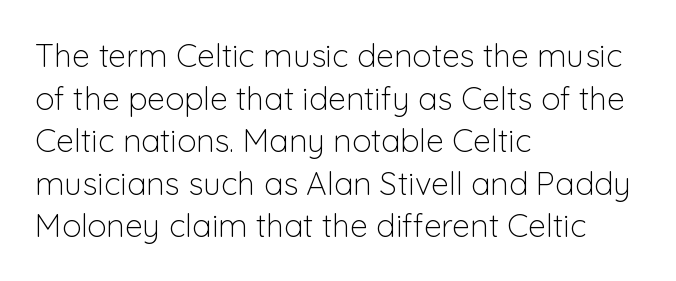
Q: Is the text bold? A: No.
Q: Is the text italic (slanted)? A: No, it is upright.
Q: Is the typeface a serif or a sans-serif typeface? A: Sans-serif.
Q: Is the text underlined? A: No.
Q: How is the paragraph aligned? A: Left-aligned.
Q: Is the spacing between letters normal or unusually wide? A: Normal.
Q: Is the spacing between lines tight, normal or loose? A: Normal.
Q: Width (condensed, normal, or wide)? A: Normal.
Q: Stroke contrast? A: Low.
Q: x-height? A: Medium.
Q: Monospaced? A: No.
